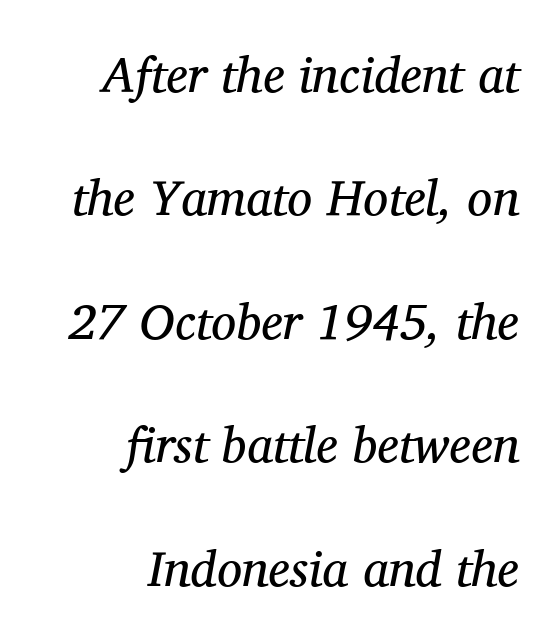
The image shows 50 px regular-weight serif type, italic (leaning right); set right-aligned, loose line spacing (2.47x), normal letter spacing, not underlined; medium stroke contrast and a medium x-height.
